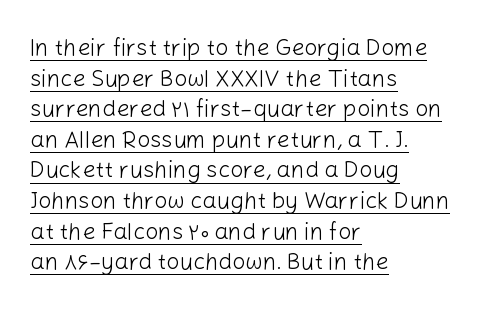
The image shows 23 px text type, upright; set left-aligned, normal line spacing (1.33x), normal letter spacing, underlined.
